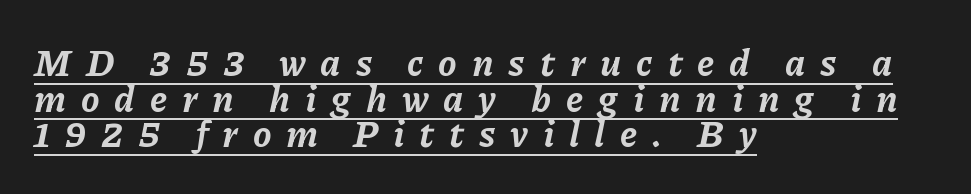
The image shows 37 px bold type, italic (leaning right); set left-aligned, tight line spacing (0.96x), unusually wide letter spacing (+0.4 em), underlined; low stroke contrast and a medium x-height.
